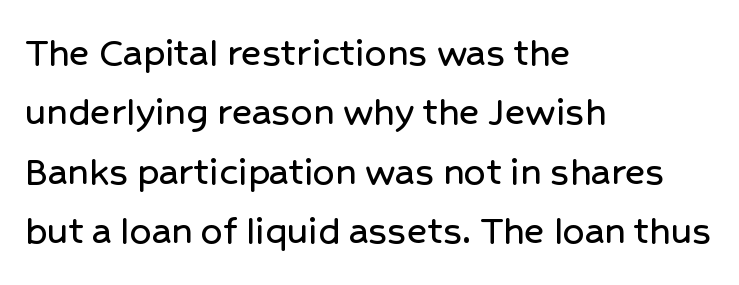
Q: Is the text italic (slanted)? A: No, it is upright.
Q: Is the typeface a serif or a sans-serif typeface? A: Sans-serif.
Q: Is the text underlined? A: No.
Q: How is the paragraph aligned? A: Left-aligned.
Q: Is the spacing between letters normal or unusually wide? A: Normal.
Q: Is the spacing between lines tight, normal or loose? A: Normal.
Q: Width (condensed, normal, or wide)? A: Normal.
Q: Stroke contrast? A: Low.
Q: x-height? A: Medium.
Q: Monospaced? A: No.
